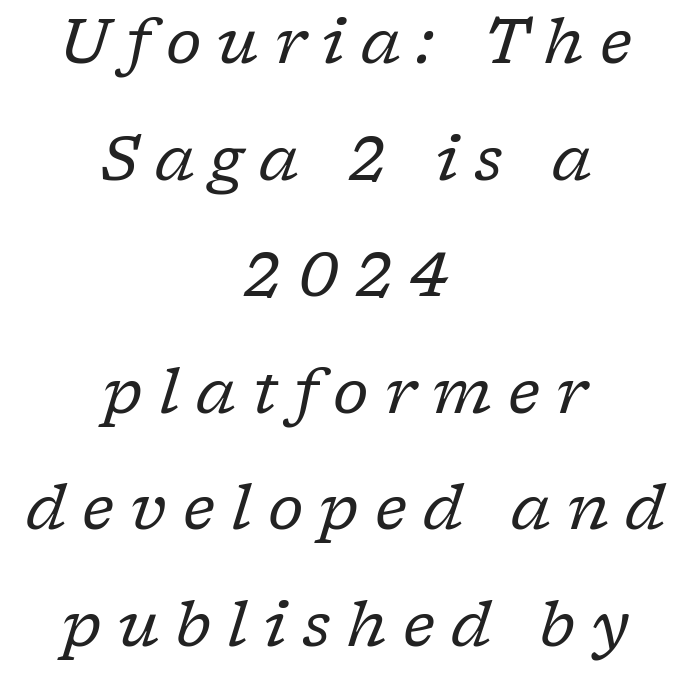
The image shows 62 px regular-weight serif type, italic (leaning right); set centered, line spacing 1.88x, unusually wide letter spacing (+0.26 em), not underlined; low stroke contrast and a medium x-height.
